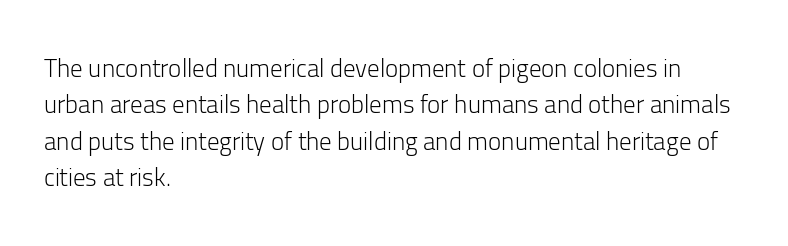
Q: Is the text bold? A: No.
Q: Is the text italic (slanted)? A: No, it is upright.
Q: Is the text underlined? A: No.
Q: How is the paragraph aligned? A: Left-aligned.
Q: Is the spacing between letters normal or unusually wide? A: Normal.
Q: Is the spacing between lines tight, normal or loose? A: Normal.
